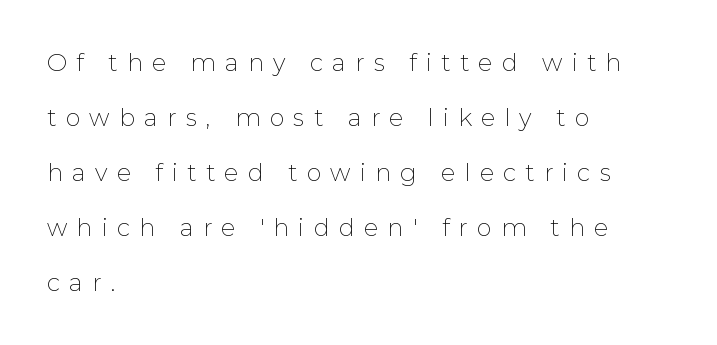
Vertical strokes here are truly vertical. One glance says open: line gaps are wider than usual. The paragraph has a hard left edge and a soft right edge. Honestly, the letter spacing is so wide it's the main thing you notice.
